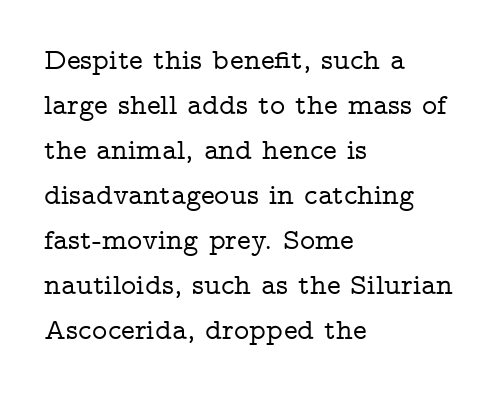
Layout note: lines flush left. Nobody touched the tracking dial on this one. Little horizontal feet cap the strokes, marking this as serif type. Line spacing here is normal.
